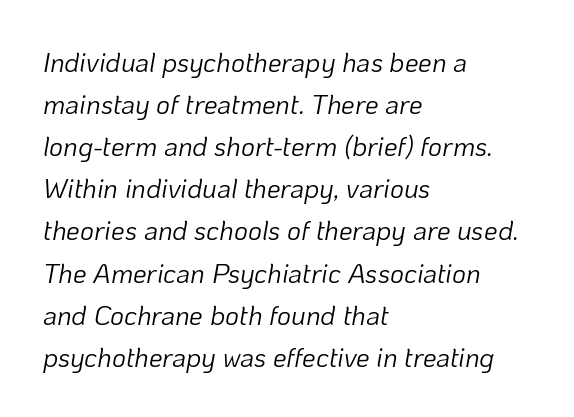
{"italic": "yes", "lean": "right", "slant_degrees": 10, "bold": "no", "underline": "no", "align": "left", "line_spacing": "normal", "line_spacing_ratio": 1.56, "letter_spacing": "normal", "letter_spacing_em": 0.0, "glyph_px": 27}
